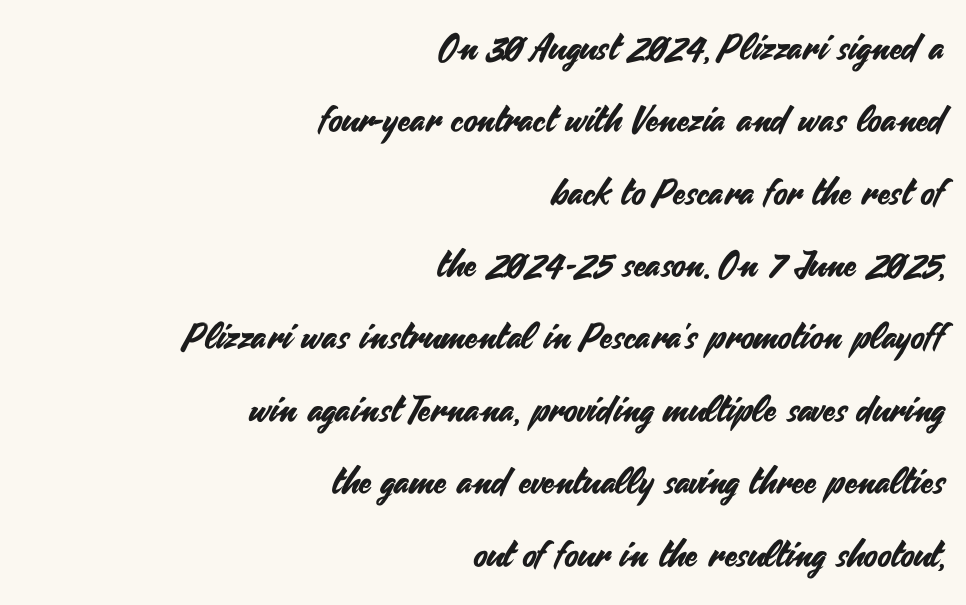
Q: Is the text italic (slanted)? A: Yes.
Q: Is the typeface a serif or a sans-serif typeface? A: Sans-serif.
Q: Is the text underlined? A: No.
Q: How is the paragraph aligned? A: Right-aligned.
Q: Is the spacing between letters normal or unusually wide? A: Normal.
Q: Is the spacing between lines tight, normal or loose? A: Loose.
Q: Width (condensed, normal, or wide)? A: Normal.
Q: Stroke contrast? A: Medium.
Q: x-height? A: Small.
Q: Monospaced? A: No.
